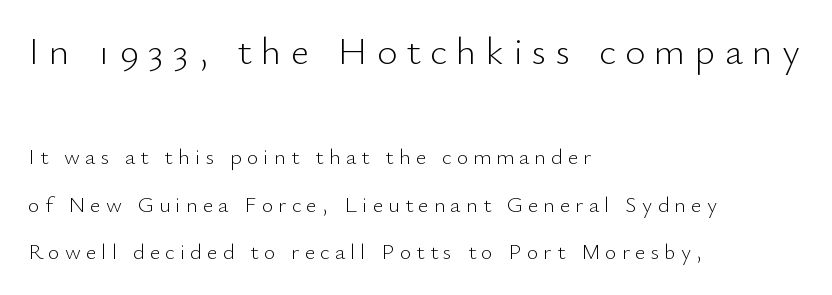
The image shows 39 px light sans-serif type, upright; set left-aligned, loose line spacing (2.16x), unusually wide letter spacing (+0.24 em), not underlined; the first (top) block is 1.77x larger; low stroke contrast and a small x-height.
